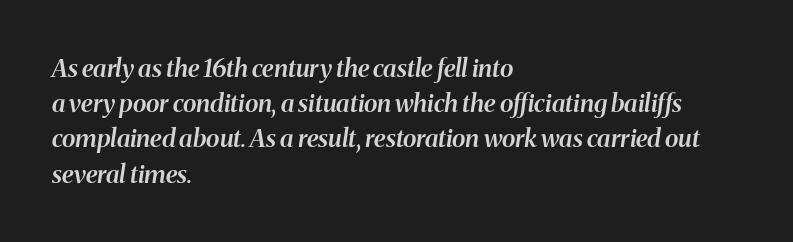
The setting favours the left margin, as ordinary paragraphs usually do. Check under the words: just untouched page. This sample keeps an unexceptional amount of space between lines. Compared with typical body copy, the letter spacing here is the same. The strokes are fattened partway — semibold, not bold.
